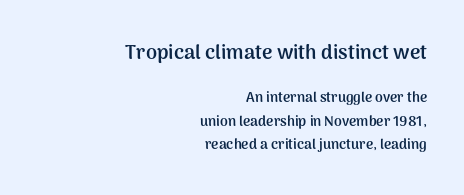
Q: Is the text bold? A: Yes.
Q: Is the text italic (slanted)? A: No, it is upright.
Q: Is the text underlined? A: No.
Q: How is the paragraph aligned? A: Right-aligned.
Q: Is the spacing between letters normal or unusually wide? A: Normal.
Q: Is the spacing between lines tight, normal or loose? A: Normal.
Q: Which block of text is set in a larger size, the first (top) or the second (bottom)? A: The first (top) one.
